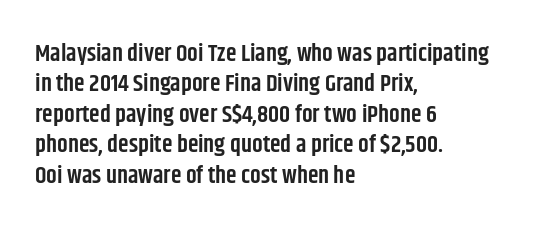
{"italic": "no", "bold": "semi", "underline": "no", "align": "left", "line_spacing": "normal", "line_spacing_ratio": 1.27, "letter_spacing": "normal", "letter_spacing_em": 0.0, "glyph_px": 24}
